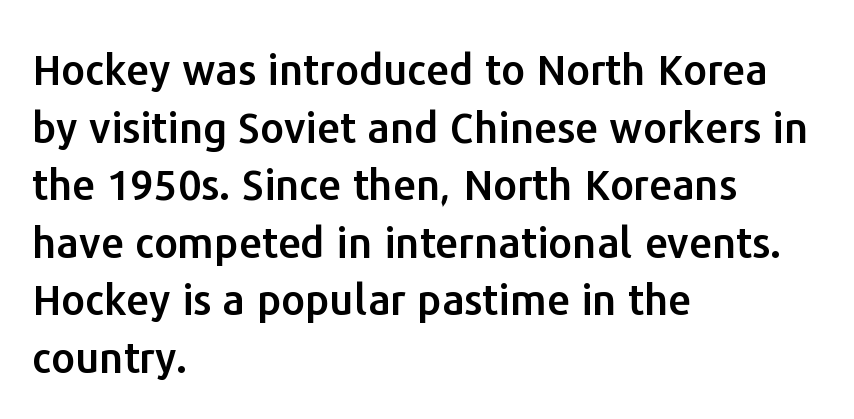
Q: Is the text italic (slanted)? A: No, it is upright.
Q: Is the typeface a serif or a sans-serif typeface? A: Sans-serif.
Q: Is the text underlined? A: No.
Q: How is the paragraph aligned? A: Left-aligned.
Q: Is the spacing between letters normal or unusually wide? A: Normal.
Q: Is the spacing between lines tight, normal or loose? A: Normal.
Q: Width (condensed, normal, or wide)? A: Normal.
Q: Stroke contrast? A: Low.
Q: x-height? A: Medium.
Q: Monospaced? A: No.
